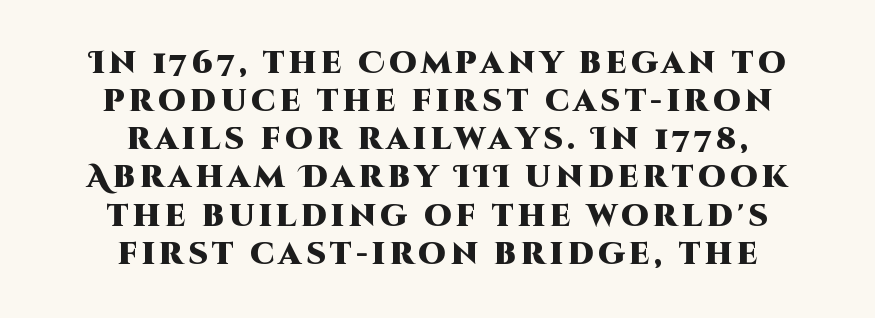
Q: Is the text bold? A: Yes.
Q: Is the text italic (slanted)? A: No, it is upright.
Q: Is the typeface a serif or a sans-serif typeface? A: Sans-serif.
Q: Is the text underlined? A: No.
Q: How is the paragraph aligned? A: Centered.
Q: Width (condensed, normal, or wide)? A: Normal.
Q: Stroke contrast? A: High.
Q: x-height? A: Large.
Q: Monospaced? A: No.
